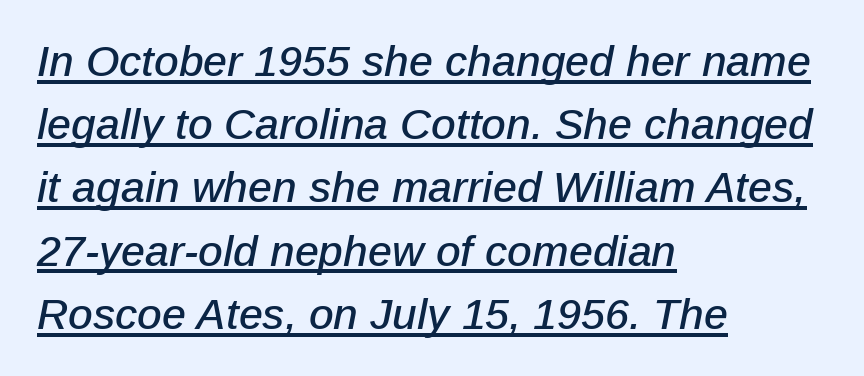
Q: Is the text italic (slanted)? A: Yes, it leans right by about 12 degrees.
Q: Is the text underlined? A: Yes.
Q: How is the paragraph aligned? A: Left-aligned.
Q: Is the spacing between letters normal or unusually wide? A: Normal.
Q: Is the spacing between lines tight, normal or loose? A: Normal.
Q: Width (condensed, normal, or wide)? A: Normal.
Q: Stroke contrast? A: Low.
Q: x-height? A: Medium.
Q: Monospaced? A: No.
